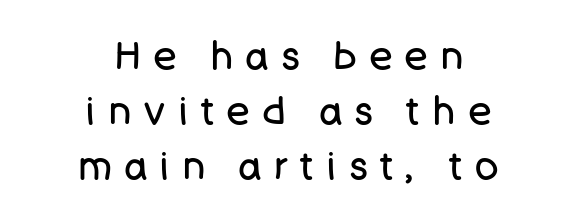
{"serif": "no", "italic": "no", "bold": "no", "weight": "regular", "width": "normal", "stroke_contrast": "low", "x_height": "large", "monospaced": "no", "underline": "no", "align": "center", "line_spacing": "normal", "line_spacing_ratio": 1.41, "letter_spacing": "wide", "letter_spacing_em": 0.33, "glyph_px": 39}
